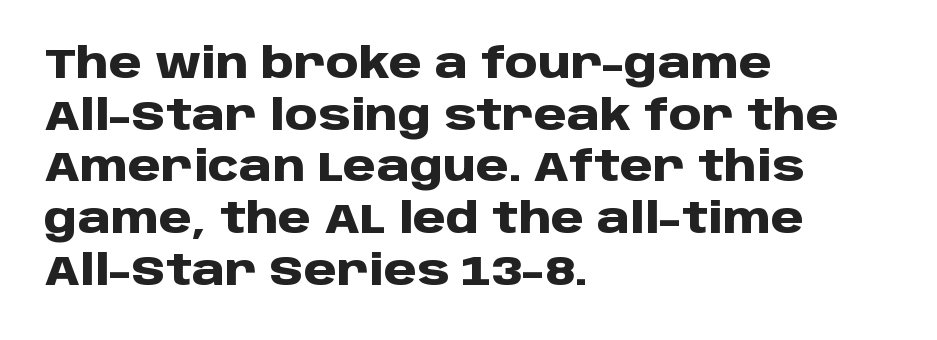
Q: Is the text bold? A: Yes.
Q: Is the text italic (slanted)? A: No, it is upright.
Q: Is the typeface a serif or a sans-serif typeface? A: Sans-serif.
Q: Is the text underlined? A: No.
Q: How is the paragraph aligned? A: Left-aligned.
Q: Is the spacing between letters normal or unusually wide? A: Normal.
Q: Width (condensed, normal, or wide)? A: Normal.
Q: Stroke contrast? A: Low.
Q: x-height? A: Large.
Q: Monospaced? A: No.
